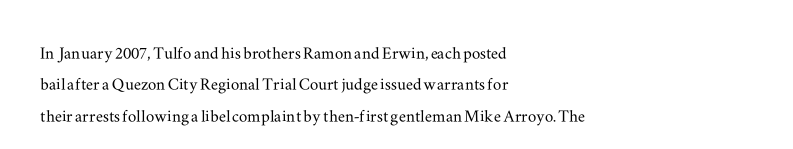
The image shows 21 px text type, upright; set left-aligned, normal line spacing (1.5x), normal letter spacing, not underlined.
